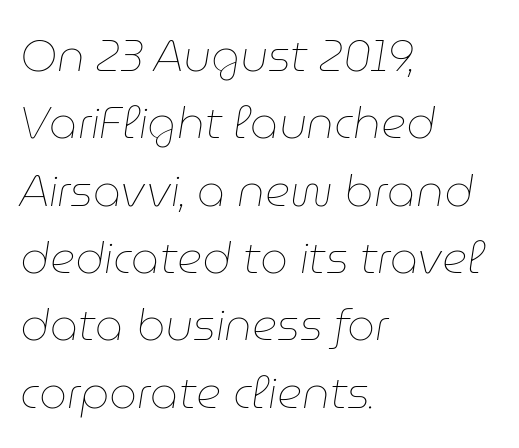
The image shows 44 px thin type, italic (leaning right); set left-aligned, normal line spacing (1.53x), normal letter spacing, not underlined; low stroke contrast and a medium x-height.
